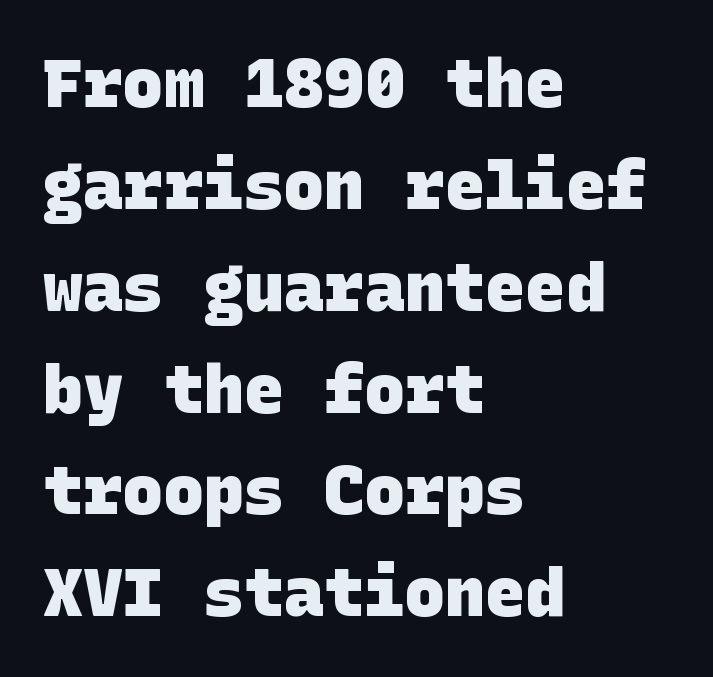
The image shows 67 px heavy sans-serif type; set left-aligned, normal line spacing (1.52x), normal letter spacing, not underlined; low stroke contrast and a large x-height.
